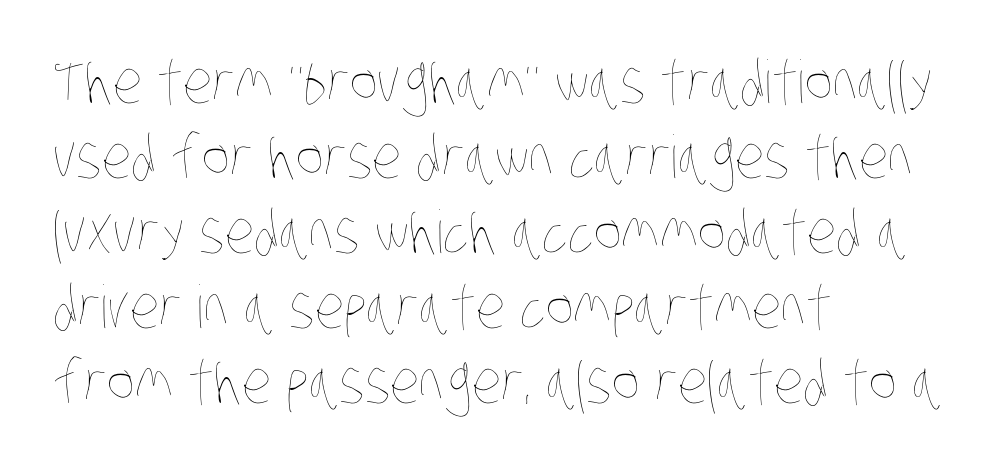
Q: Is the text bold? A: No.
Q: Is the text underlined? A: No.
Q: How is the paragraph aligned? A: Left-aligned.
Q: Is the spacing between letters normal or unusually wide? A: Normal.
Q: Is the spacing between lines tight, normal or loose? A: Normal.
Q: Width (condensed, normal, or wide)? A: Condensed.
Q: Stroke contrast? A: Low.
Q: x-height? A: Large.
Q: Monospaced? A: No.
